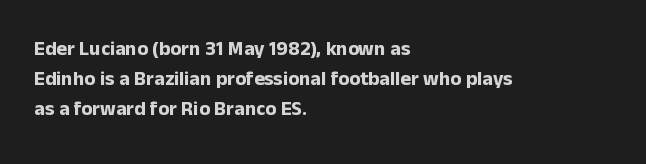
{"italic": "no", "bold": "yes", "underline": "no", "align": "left", "line_spacing": "normal", "line_spacing_ratio": 1.51, "letter_spacing": "normal", "letter_spacing_em": 0.0, "glyph_px": 20}
